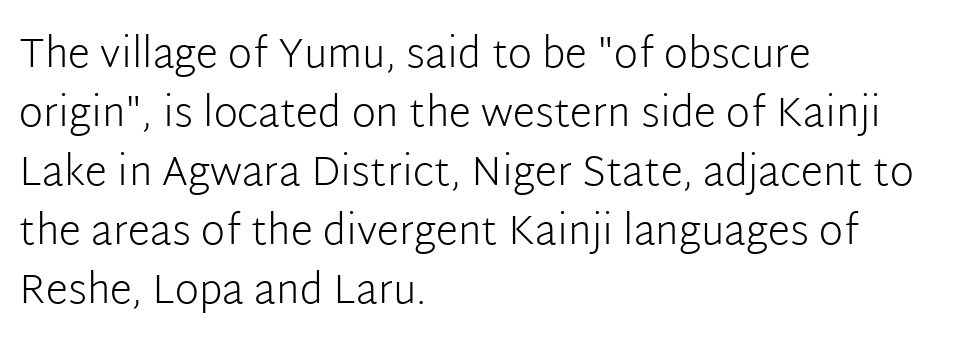
Characters follow at the spacing the type designer built in. Nope, not italic — everything's standing straight. The specimen omits any rule beneath the text block's lines. Type style note: lacks serifs. In terms of leading, this rendering sits right in the middle.
